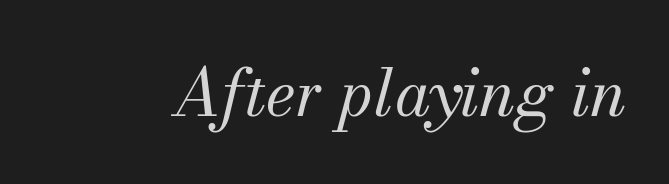
Spacing between characters is what you'd get straight out of the box. Descenders are the only things crossing below the line. Looks like regular typesetting: each glyph gets only the width it needs. The typeface chosen for these lines features serifs.
